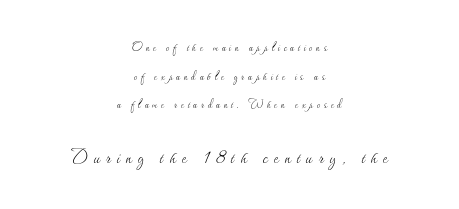
The image shows 23 px text type; set centered, loose line spacing (2.04x), unusually wide letter spacing (+0.26 em), not underlined; the second (bottom) block is 1.64x larger.
